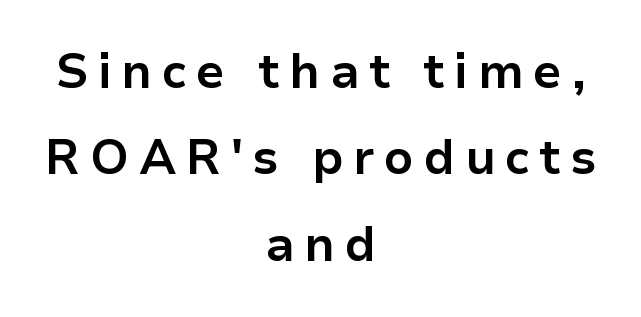
Q: Is the text bold? A: Yes.
Q: Is the text italic (slanted)? A: No, it is upright.
Q: Is the typeface a serif or a sans-serif typeface? A: Sans-serif.
Q: Is the text underlined? A: No.
Q: How is the paragraph aligned? A: Centered.
Q: Is the spacing between letters normal or unusually wide? A: Unusually wide.
Q: Width (condensed, normal, or wide)? A: Normal.
Q: Stroke contrast? A: Low.
Q: x-height? A: Medium.
Q: Monospaced? A: No.
